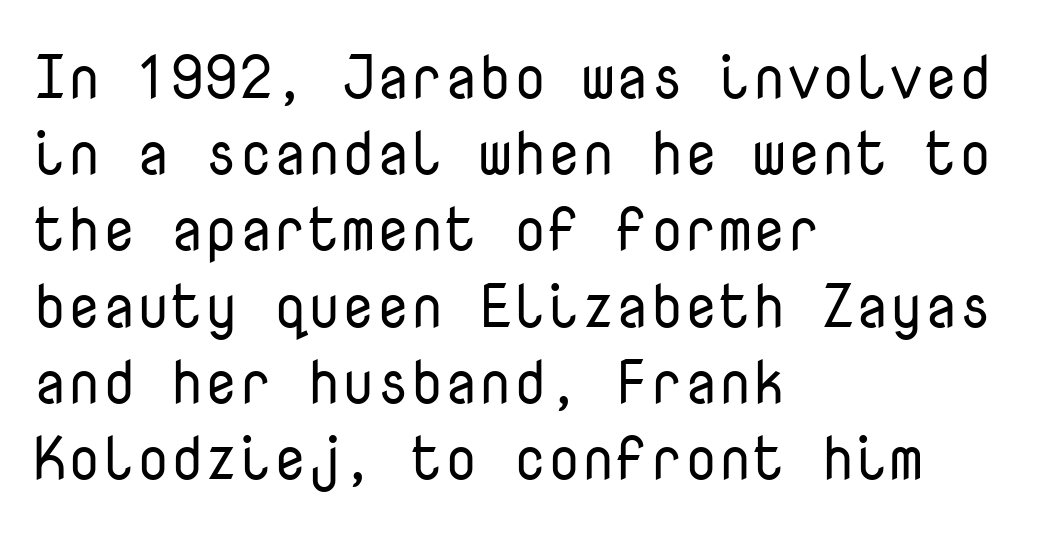
Q: Is the text bold? A: No.
Q: Is the text italic (slanted)? A: No, it is upright.
Q: Is the typeface a serif or a sans-serif typeface? A: Sans-serif.
Q: Is the text underlined? A: No.
Q: How is the paragraph aligned? A: Left-aligned.
Q: Is the spacing between letters normal or unusually wide? A: Normal.
Q: Is the spacing between lines tight, normal or loose? A: Normal.
Q: Width (condensed, normal, or wide)? A: Normal.
Q: Stroke contrast? A: Low.
Q: x-height? A: Medium.
Q: Monospaced? A: Yes.
